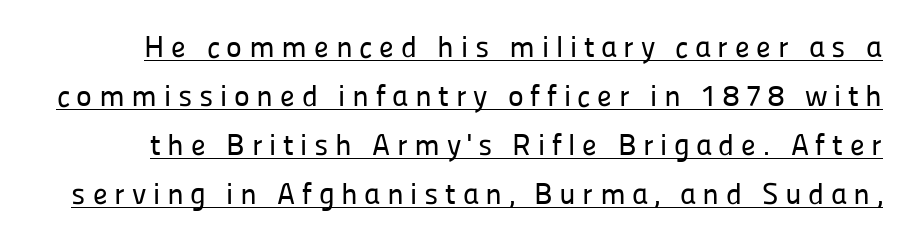
Q: Is the text italic (slanted)? A: No, it is upright.
Q: Is the typeface a serif or a sans-serif typeface? A: Sans-serif.
Q: Is the text underlined? A: Yes.
Q: Is the spacing between letters normal or unusually wide? A: Unusually wide.
Q: Is the spacing between lines tight, normal or loose? A: Normal.
Q: Width (condensed, normal, or wide)? A: Normal.
Q: Stroke contrast? A: Low.
Q: x-height? A: Medium.
Q: Monospaced? A: No.
